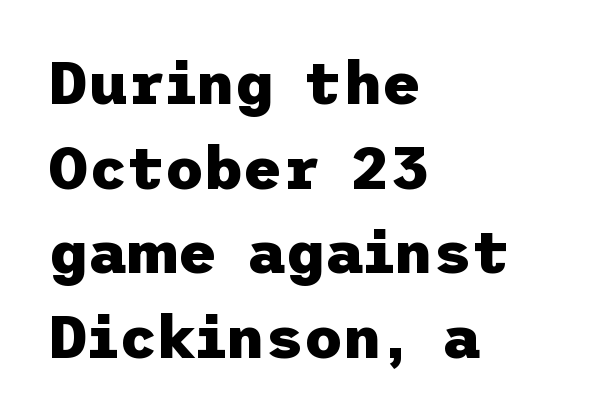
Clear beneath every line of the passage. The lines are quadded left. Heft: maximum for text — a bold. You could call the tracking neutral — neither tight nor loose. Quick note: not italic, upright. Regarding leading, the lines here are spaced in the standard way.
